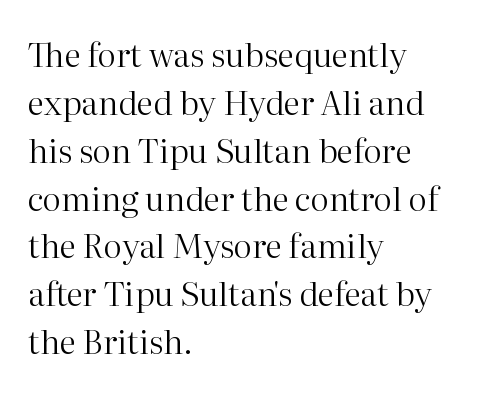
Characters remain perfectly vertical along every line. Decoration check: the copy has no underline. Do the characters align in a grid? No, the font is proportional. You could call the tracking neutral — neither tight nor loose. Little horizontal feet cap the strokes, marking this as serif type. The passage is arranged the way most books set body copy — flush left.
